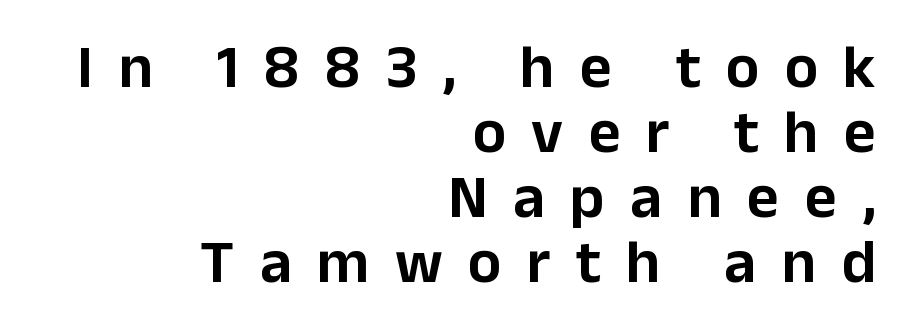
{"serif": "no", "italic": "no", "width": "normal", "stroke_contrast": "low", "x_height": "medium", "monospaced": "no", "underline": "no", "align": "right", "line_spacing": "tight", "line_spacing_ratio": 1.05, "letter_spacing": "wide", "letter_spacing_em": 0.41, "glyph_px": 62}
